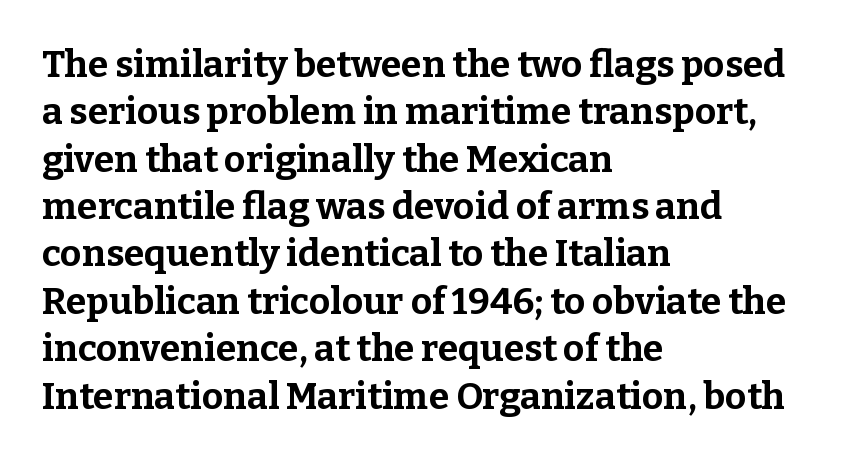
Q: Is the text bold? A: Yes.
Q: Is the text italic (slanted)? A: No, it is upright.
Q: Is the typeface a serif or a sans-serif typeface? A: Serif.
Q: Is the text underlined? A: No.
Q: How is the paragraph aligned? A: Left-aligned.
Q: Is the spacing between letters normal or unusually wide? A: Normal.
Q: Is the spacing between lines tight, normal or loose? A: Normal.
Q: Width (condensed, normal, or wide)? A: Normal.
Q: Stroke contrast? A: Low.
Q: x-height? A: Medium.
Q: Monospaced? A: No.
